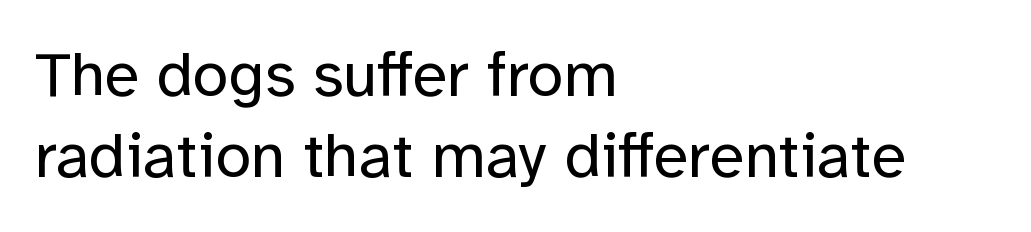
{"serif": "no", "italic": "no", "bold": "no", "weight": "regular", "width": "normal", "stroke_contrast": "low", "x_height": "medium", "monospaced": "no", "underline": "no", "align": "left", "line_spacing": "normal", "line_spacing_ratio": 1.27, "letter_spacing": "normal", "letter_spacing_em": 0.0, "glyph_px": 64}
